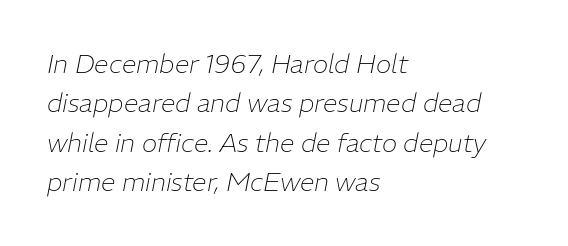
A normal amount of white space separates one row of letters from the next. Italic? Definitely — the glyphs are oblique. This sample is left-justified, so line endings fall wherever the words run out. The typeface has the unassuming heft of standard copy or less.
